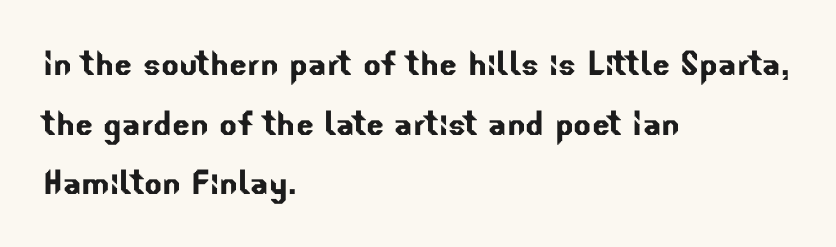
The font family rendered here belongs to the sans-serif group. How would I describe the line gaps? Plain and ordinary. Letter spacing: default. The area under the type is left untouched. Each letter keeps its own natural width here, so spacing adapts to shape.
